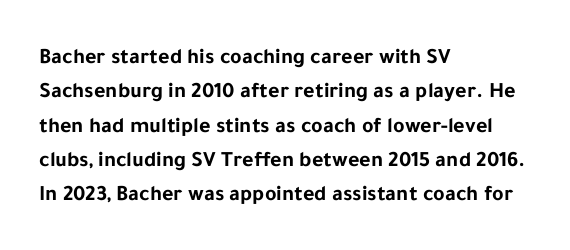
The image shows 22 px bold type, upright; set left-aligned, normal line spacing (1.56x), normal letter spacing, not underlined.
